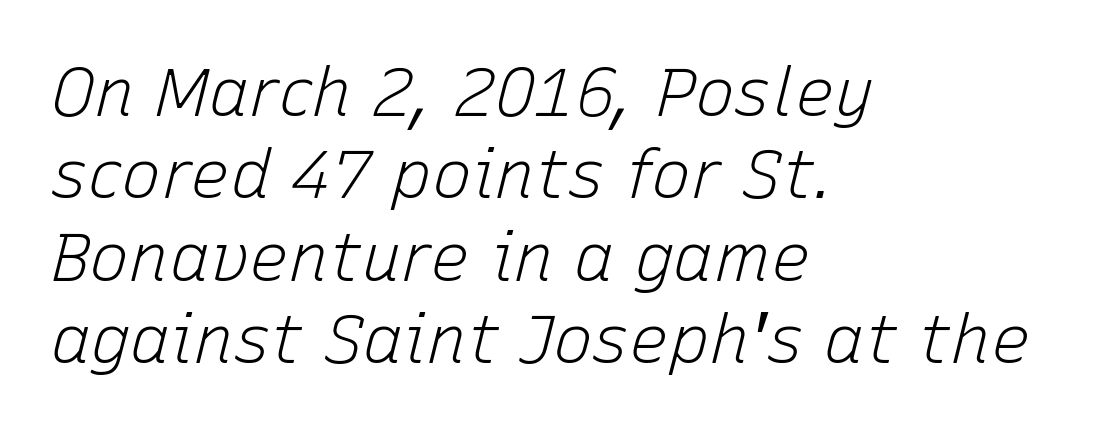
The image shows 67 px light type, italic (leaning right); set left-aligned, line spacing 1.23x, normal letter spacing, not underlined; low stroke contrast and a medium x-height.
